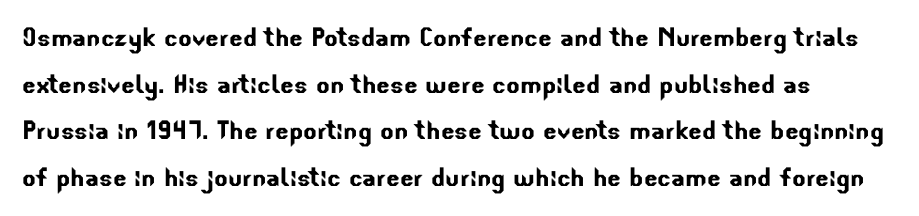
{"serif": "no", "width": "normal", "stroke_contrast": "low", "x_height": "small", "monospaced": "no", "underline": "no", "line_spacing": "normal", "line_spacing_ratio": 1.46, "letter_spacing": "normal", "letter_spacing_em": 0.0, "glyph_px": 32}
